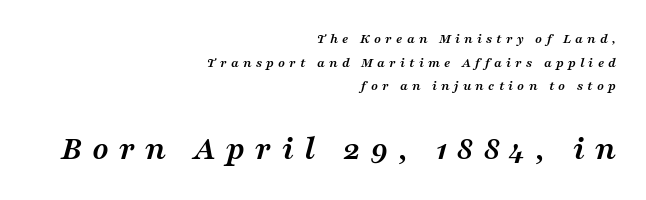
{"serif": "yes", "italic": "yes", "lean": "right", "slant_degrees": 16, "bold": "yes", "weight": "semibold", "width": "wide", "stroke_contrast": "medium", "x_height": "medium", "monospaced": "no", "underline": "no", "align": "right", "line_spacing": "normal", "line_spacing_ratio": 1.68, "letter_spacing": "wide", "letter_spacing_em": 0.3, "larger_block": "second", "size_ratio": 2.43, "glyph_px": 34}
